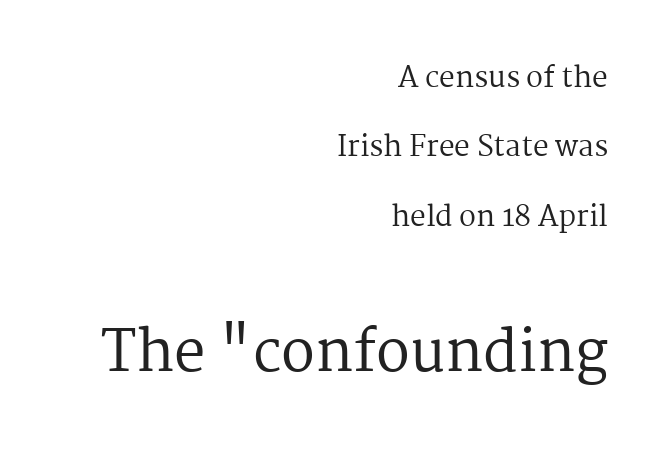
Visually, the bottom section dominates because its glyphs are scaled up. Stems and bowls with no extra thickness — not bold. This rendering leaves character spacing at its baseline value. These lines stand farther apart than default settings would place them. Check where the strokes stop: tiny serifs finish them off.
